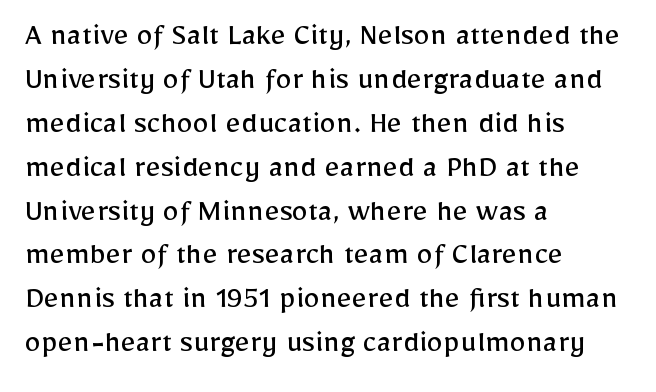
The image shows 33 px regular-weight sans-serif type, upright; set left-aligned, normal line spacing (1.33x), normal letter spacing, not underlined; low stroke contrast and a medium x-height.
